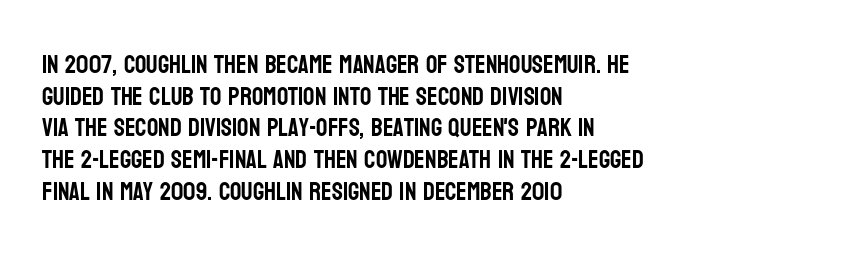
Q: Is the text italic (slanted)? A: No, it is upright.
Q: Is the text underlined? A: No.
Q: How is the paragraph aligned? A: Left-aligned.
Q: Is the spacing between letters normal or unusually wide? A: Normal.
Q: Is the spacing between lines tight, normal or loose? A: Normal.
